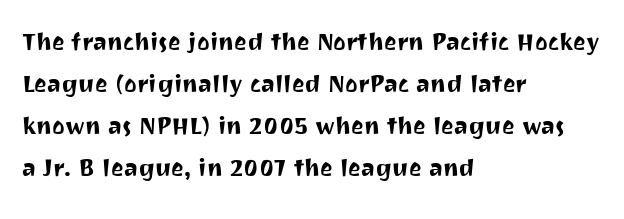
The image shows 30 px sans-serif type, upright; set left-aligned, normal line spacing (1.4x), normal letter spacing, not underlined; medium stroke contrast and a medium x-height.
